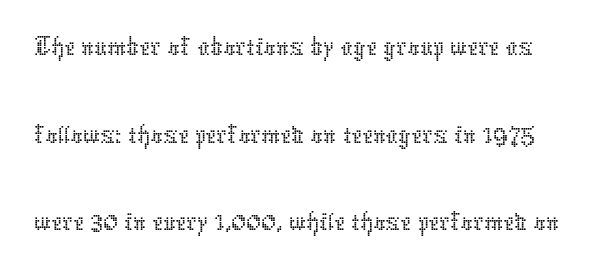
Q: Is the text bold? A: No.
Q: Is the text italic (slanted)? A: No, it is upright.
Q: Is the text underlined? A: No.
Q: Is the spacing between letters normal or unusually wide? A: Normal.
Q: Is the spacing between lines tight, normal or loose? A: Normal.
Q: Width (condensed, normal, or wide)? A: Normal.
Q: Stroke contrast? A: Low.
Q: x-height? A: Medium.
Q: Monospaced? A: No.
